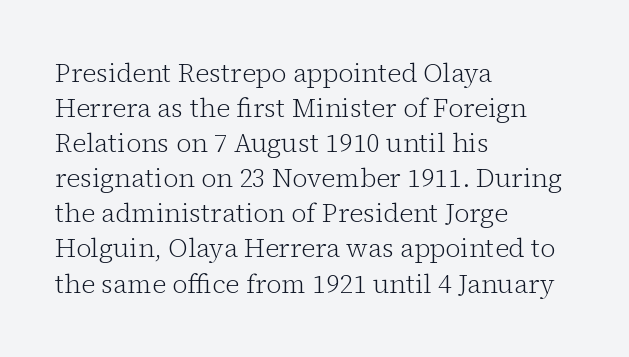
How are the letters spaced? Ordinarily, with no added tracking. Has an underline been added? It has not. Honestly, the row spacing looks completely unremarkable. The font is comparable to plain body text, perhaps lighter. Visually the block forms a straight wall on the left and a jagged coastline on the right.
